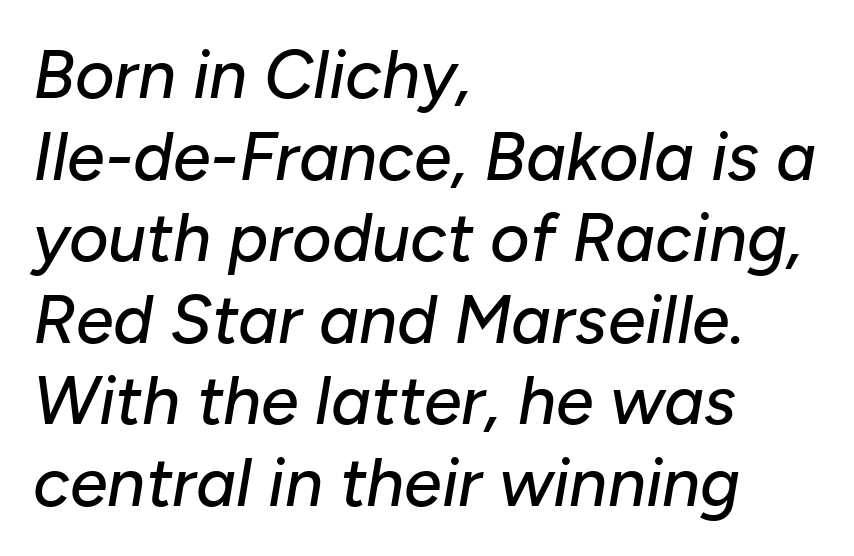
{"italic": "yes", "lean": "right", "slant_degrees": 10, "width": "normal", "stroke_contrast": "low", "x_height": "medium", "monospaced": "no", "underline": "no", "align": "left", "line_spacing_ratio": 1.2, "letter_spacing": "normal", "letter_spacing_em": 0.0, "glyph_px": 68}
